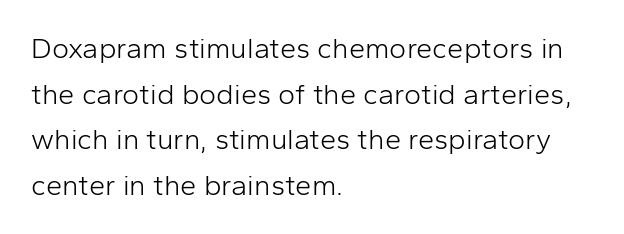
No italicization has been applied; the sample stays upright. In terms of leading, this rendering sits right in the middle. These lines keep a tight, regular rhythm from letter to letter. In terms of letterform style, serifs are entirely absent. The space beneath each line is pristine and unruled.
